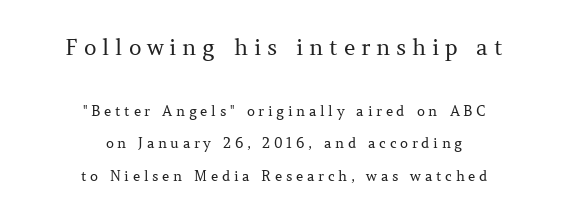
Q: Is the text bold? A: No.
Q: Is the text italic (slanted)? A: No, it is upright.
Q: Is the text underlined? A: No.
Q: How is the paragraph aligned? A: Centered.
Q: Is the spacing between letters normal or unusually wide? A: Unusually wide.
Q: Is the spacing between lines tight, normal or loose? A: Loose.
Q: Which block of text is set in a larger size, the first (top) or the second (bottom)? A: The first (top) one.
